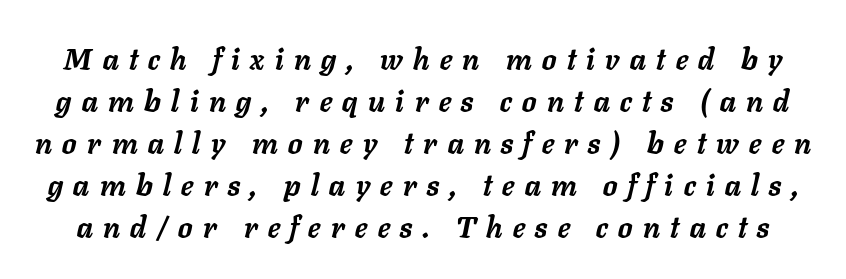
Strokes here are thick enough to call this a true bold. What stands out about the letter spacing? Its width — letters are far apart. The glyphs look as if they've been sheared to an angle. The passage shown is typed in a proportional face where columns would drift. Regarding leading, the lines here are spaced in the standard way. No word sits above an underline.
